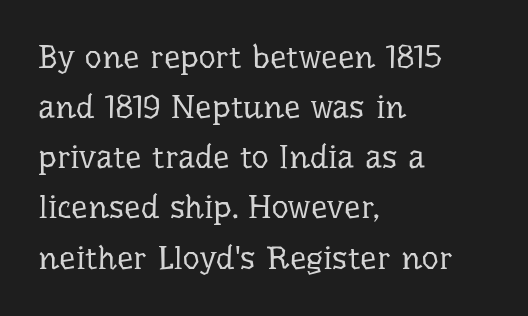
The image shows 33 px regular-weight serif type, upright; set left-aligned, normal line spacing (1.52x), normal letter spacing, not underlined; low stroke contrast and a medium x-height.
